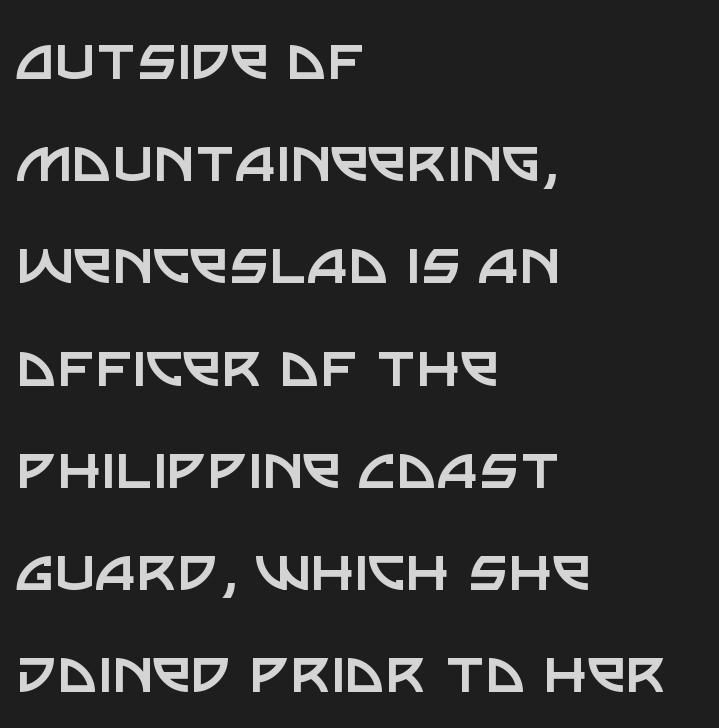
{"serif": "no", "italic": "no", "bold": "no", "weight": "regular", "width": "normal", "stroke_contrast": "low", "x_height": "large", "monospaced": "no", "underline": "no", "align": "left", "line_spacing": "normal", "line_spacing_ratio": 1.46, "letter_spacing": "normal", "letter_spacing_em": 0.0, "glyph_px": 70}
